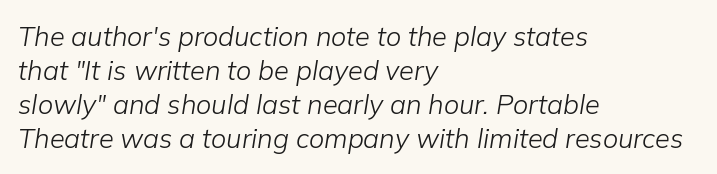
These lines sit exactly where default settings would place them. No word sits above an underline. The strokes are not fattened; the text isn't bold. Does extra space separate the letters? No, they use regular spacing.
